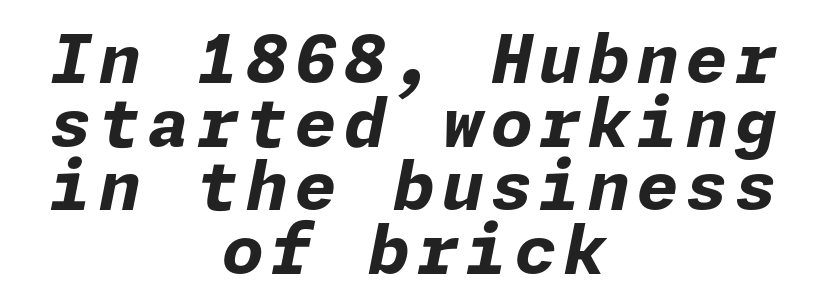
The image shows 67 px bold type, italic (leaning right); set centered, tight line spacing (0.95x), not underlined; low stroke contrast and a medium x-height.
